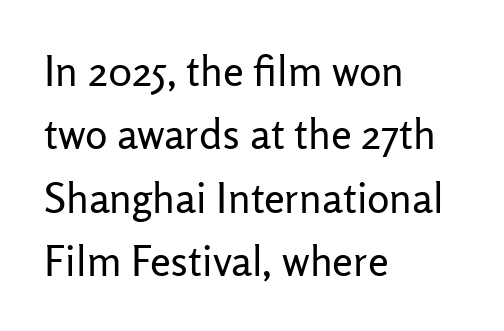
{"serif": "no", "italic": "no", "bold": "no", "weight": "regular", "width": "normal", "stroke_contrast": "low", "x_height": "medium", "monospaced": "no", "underline": "no", "align": "left", "line_spacing": "normal", "line_spacing_ratio": 1.51, "letter_spacing": "normal", "letter_spacing_em": 0.0, "glyph_px": 42}
